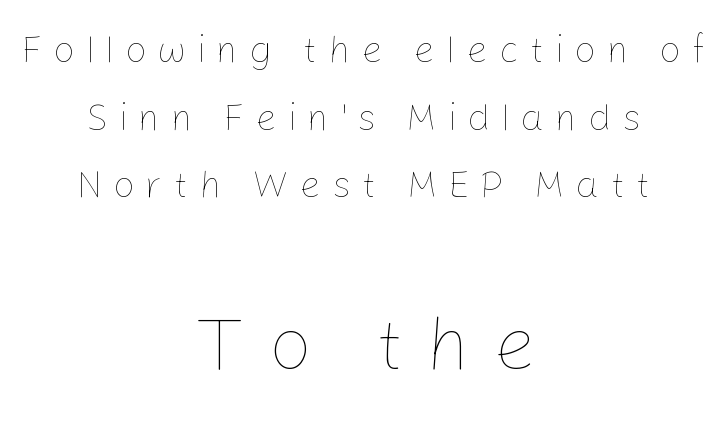
The emphasis by scale lands on block number two, below. The baseline area is clear. This sample uses expanded letter spacing, leaving extra air between glyphs. Italic? Not at all — the glyphs are vertical. Note the varied advance widths — an 'i' is clearly narrower than an 'm'. The text block is weighted toward neither margin, spreading evenly from the middle.
